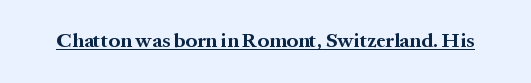
The image shows 20 px bold type, upright; set normal letter spacing, underlined.
